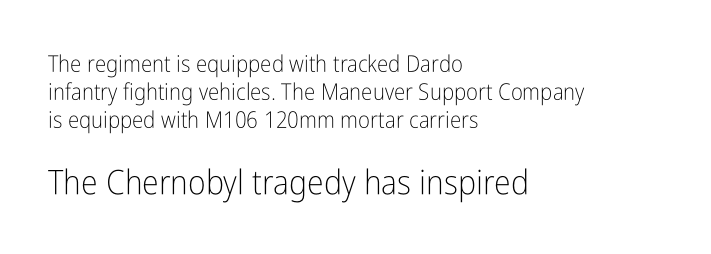
Q: Is the text bold? A: No.
Q: Is the text italic (slanted)? A: No, it is upright.
Q: Is the typeface a serif or a sans-serif typeface? A: Sans-serif.
Q: Is the text underlined? A: No.
Q: How is the paragraph aligned? A: Left-aligned.
Q: Is the spacing between letters normal or unusually wide? A: Normal.
Q: Which block of text is set in a larger size, the first (top) or the second (bottom)? A: The second (bottom) one.
Q: Width (condensed, normal, or wide)? A: Condensed.
Q: Stroke contrast? A: Low.
Q: x-height? A: Medium.
Q: Monospaced? A: No.
